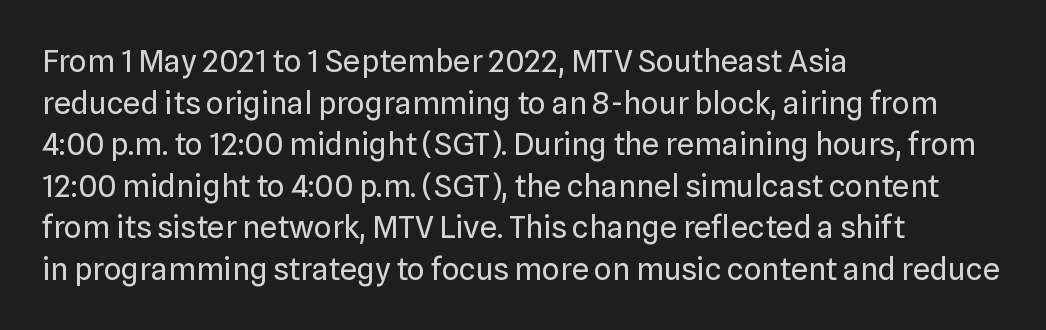
Q: Is the text bold? A: No.
Q: Is the text italic (slanted)? A: No, it is upright.
Q: Is the typeface a serif or a sans-serif typeface? A: Sans-serif.
Q: Is the text underlined? A: No.
Q: How is the paragraph aligned? A: Left-aligned.
Q: Is the spacing between letters normal or unusually wide? A: Normal.
Q: Is the spacing between lines tight, normal or loose? A: Normal.
Q: Width (condensed, normal, or wide)? A: Normal.
Q: Stroke contrast? A: Low.
Q: x-height? A: Medium.
Q: Monospaced? A: No.
